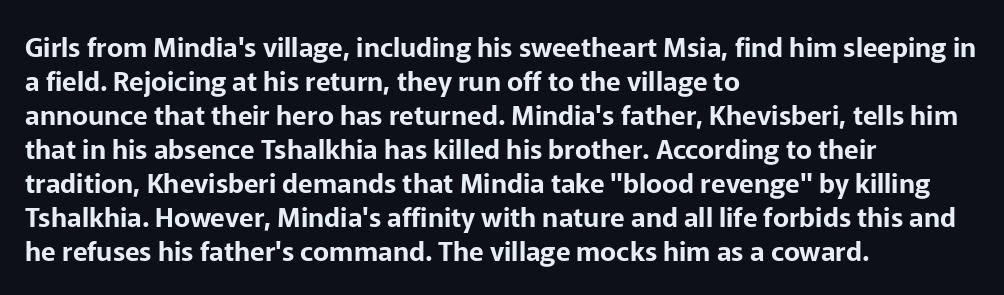
{"italic": "no", "underline": "no", "align": "left", "line_spacing": "normal", "line_spacing_ratio": 1.26, "letter_spacing": "normal", "letter_spacing_em": 0.0, "glyph_px": 27}
